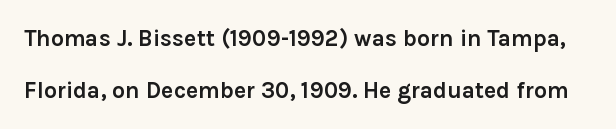
Q: Is the text bold? A: Yes.
Q: Is the text italic (slanted)? A: No, it is upright.
Q: Is the text underlined? A: No.
Q: Is the spacing between letters normal or unusually wide? A: Normal.
Q: Is the spacing between lines tight, normal or loose? A: Loose.
